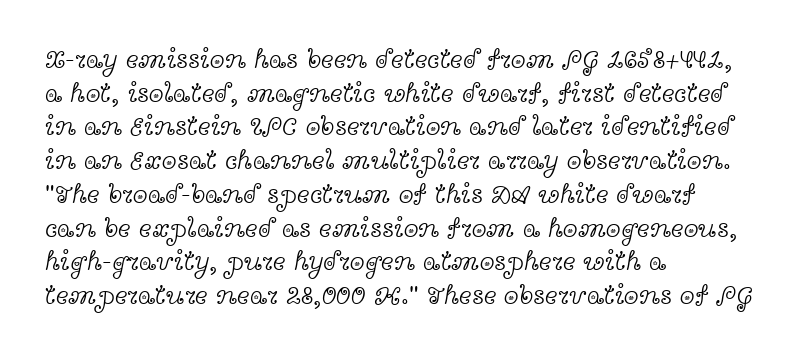
{"bold": "no", "underline": "no", "align": "left", "line_spacing": "normal", "line_spacing_ratio": 1.25, "letter_spacing": "normal", "letter_spacing_em": 0.0, "glyph_px": 27}
